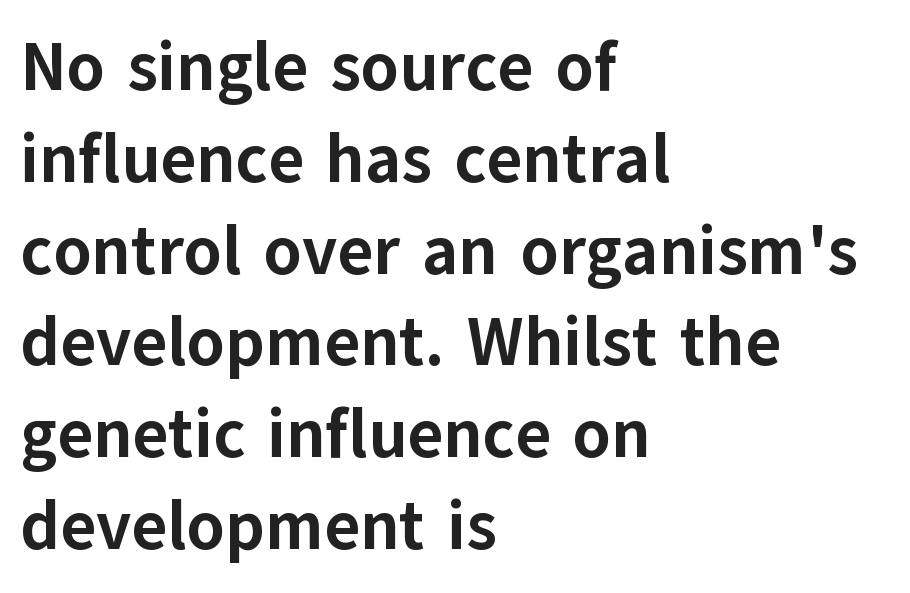
Q: Is the text bold? A: Yes.
Q: Is the text italic (slanted)? A: No, it is upright.
Q: Is the typeface a serif or a sans-serif typeface? A: Sans-serif.
Q: Is the text underlined? A: No.
Q: How is the paragraph aligned? A: Left-aligned.
Q: Is the spacing between letters normal or unusually wide? A: Normal.
Q: Is the spacing between lines tight, normal or loose? A: Normal.
Q: Width (condensed, normal, or wide)? A: Normal.
Q: Stroke contrast? A: Low.
Q: x-height? A: Medium.
Q: Monospaced? A: No.
